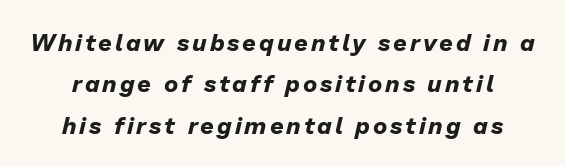
Just letters on the line, the space beneath them empty. Emphasis by weight is at full strength: bold. Italic: yes, the glyphs are oblique.
